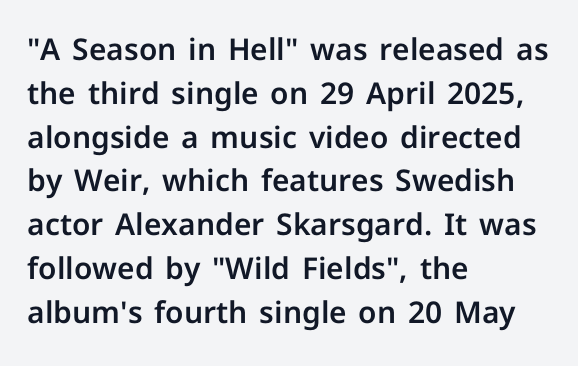
{"serif": "no", "italic": "no", "width": "normal", "stroke_contrast": "low", "x_height": "medium", "monospaced": "no", "underline": "no", "align": "left", "line_spacing": "normal", "line_spacing_ratio": 1.46, "letter_spacing": "normal", "letter_spacing_em": 0.0, "glyph_px": 30}
